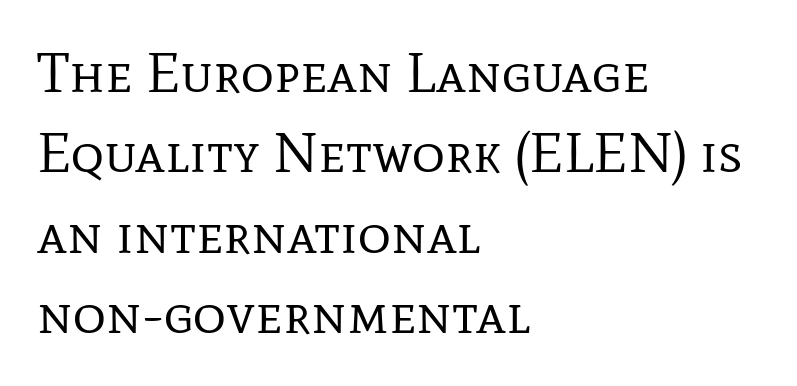
Q: Is the text bold? A: No.
Q: Is the text italic (slanted)? A: No, it is upright.
Q: Is the typeface a serif or a sans-serif typeface? A: Serif.
Q: Is the text underlined? A: No.
Q: How is the paragraph aligned? A: Left-aligned.
Q: Is the spacing between letters normal or unusually wide? A: Normal.
Q: Is the spacing between lines tight, normal or loose? A: Normal.
Q: Width (condensed, normal, or wide)? A: Normal.
Q: Stroke contrast? A: Low.
Q: x-height? A: Medium.
Q: Monospaced? A: No.
